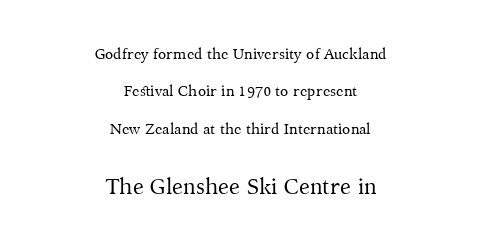
The letters stand straight up with perfectly vertical stems. This sample uses plain, unmodified letter spacing. Bold? No — there's no thickening of the strokes. The rag falls on both sides of this text block equally.
